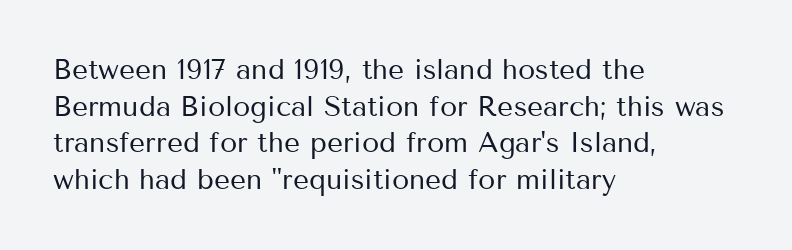
The image shows 28 px regular-weight sans-serif type, upright; set left-aligned, normal line spacing (1.31x), normal letter spacing, not underlined; medium stroke contrast and a medium x-height.
